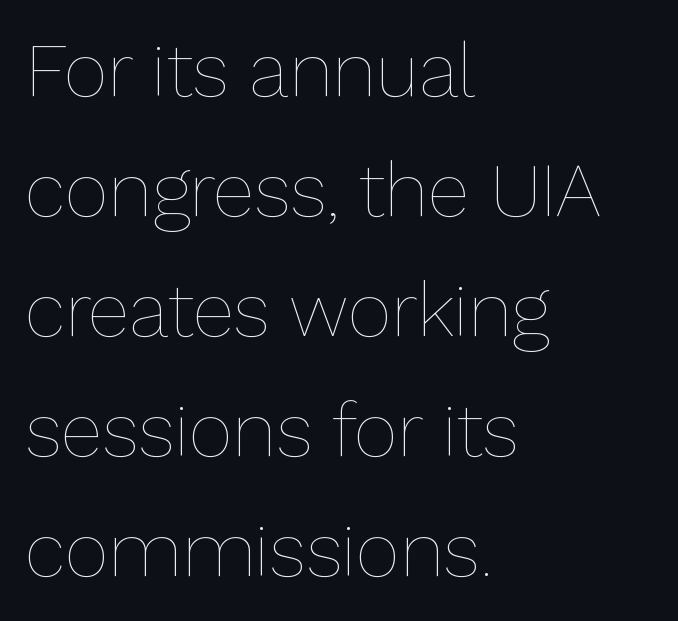
Left-aligned paragraph, ragged on the right. Underlining? Definitely not there. Vertical strokes here are truly vertical. Is this a fixed-width face? No — the glyphs have proportional, varying widths. What stands out about the letter spacing? Nothing — it is the standard amount. Ink coverage per letter is moderate at most.
